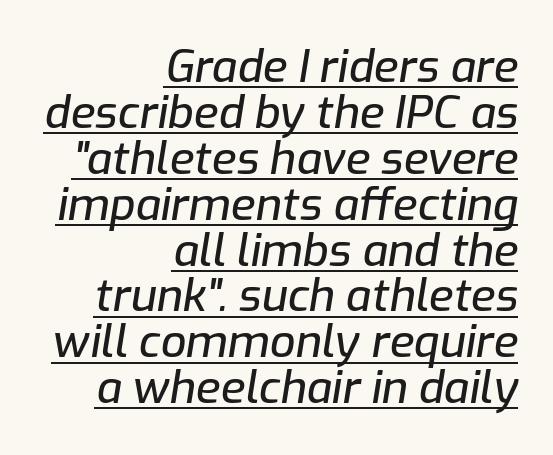
{"italic": "yes", "lean": "right", "slant_degrees": 9, "width": "normal", "stroke_contrast": "low", "x_height": "medium", "monospaced": "no", "underline": "yes", "align": "right", "line_spacing": "tight", "line_spacing_ratio": 1.02, "letter_spacing": "normal", "letter_spacing_em": 0.0, "glyph_px": 45}
